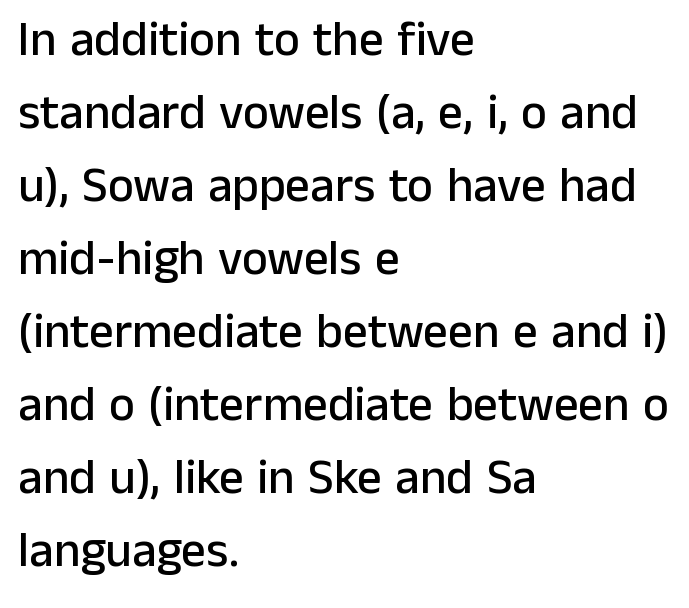
A student would call this left alignment; a typographer would say flush left, rag right. Quick note: interline space is typical. This sample uses an upright cut, with every glyph sitting square on the baseline. Each row of text sits above clean, open space. Letterform terminals end flat and unadorned throughout the passage.
